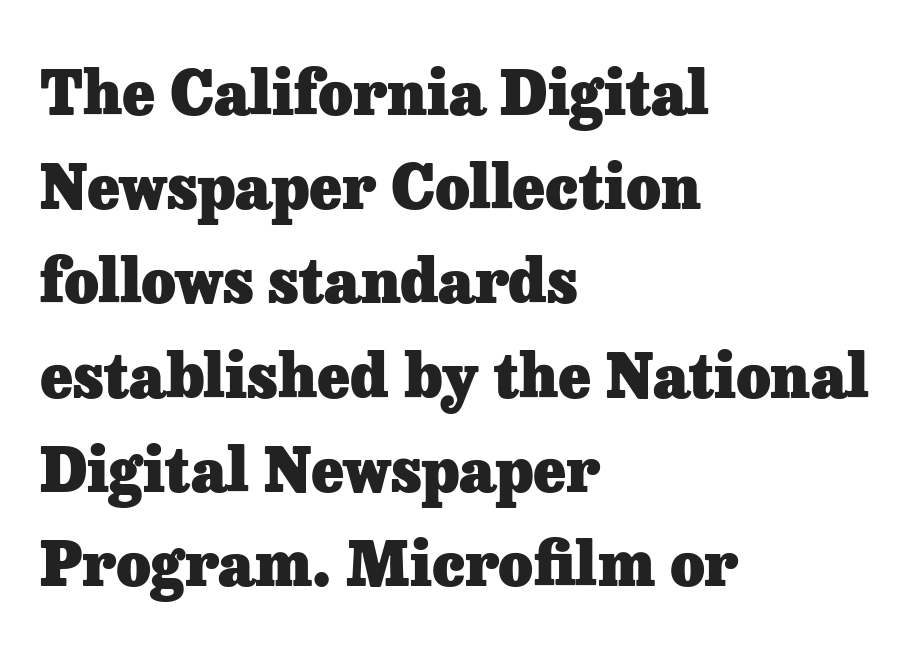
Inter-character spacing is left at the font's built-in metrics. Chunky letters — that's bold for sure. It's the straight-up-and-down kind of type. The glyphs in this specimen are seriffed. Quick note: interline space is typical. A classic flush-left, rag-right setting is used for this passage.
